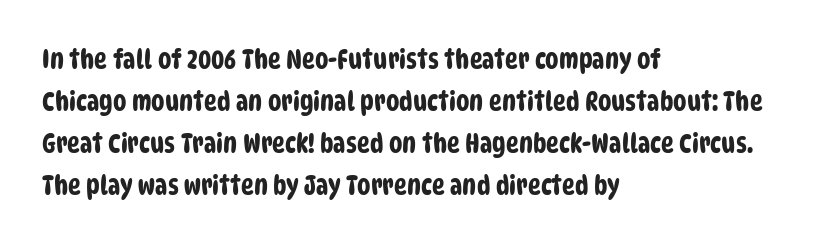
Regular leading. These lines are set flush left with a ragged right edge. The line texture is even and compact thanks to regular tracking. The area under the type is left untouched.
